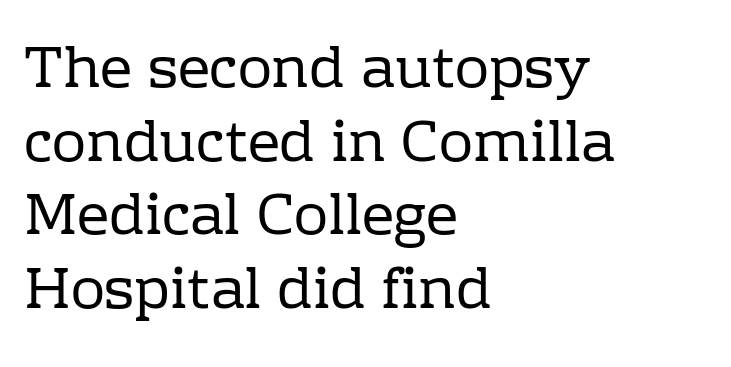
Q: Is the text bold? A: No.
Q: Is the text italic (slanted)? A: No, it is upright.
Q: Is the typeface a serif or a sans-serif typeface? A: Serif.
Q: Is the text underlined? A: No.
Q: How is the paragraph aligned? A: Left-aligned.
Q: Is the spacing between letters normal or unusually wide? A: Normal.
Q: Is the spacing between lines tight, normal or loose? A: Normal.
Q: Width (condensed, normal, or wide)? A: Normal.
Q: Stroke contrast? A: Low.
Q: x-height? A: Medium.
Q: Monospaced? A: No.
